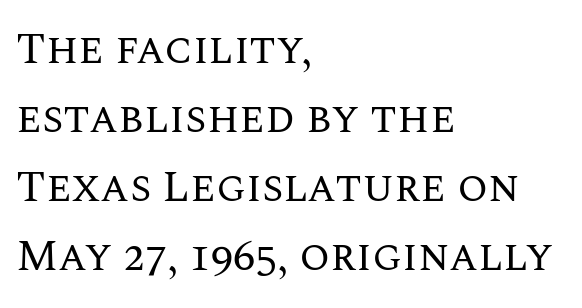
{"italic": "no", "bold": "no", "weight": "regular", "width": "normal", "stroke_contrast": "medium", "x_height": "large", "monospaced": "no", "underline": "no", "align": "left", "line_spacing": "normal", "line_spacing_ratio": 1.57, "letter_spacing": "normal", "letter_spacing_em": 0.0, "glyph_px": 44}
